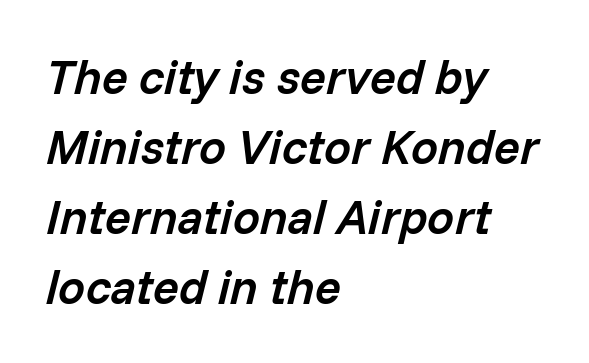
{"italic": "yes", "lean": "right", "slant_degrees": 14, "bold": "semi", "weight": "semibold", "width": "normal", "stroke_contrast": "low", "x_height": "medium", "monospaced": "no", "underline": "no", "align": "left", "line_spacing": "normal", "line_spacing_ratio": 1.46, "letter_spacing": "normal", "letter_spacing_em": 0.0, "glyph_px": 48}
